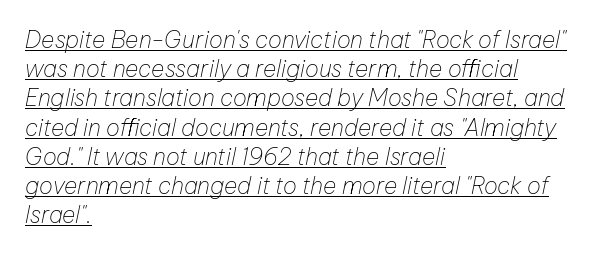
Q: Is the text bold? A: No.
Q: Is the text italic (slanted)? A: Yes, it leans right by about 12 degrees.
Q: Is the text underlined? A: Yes.
Q: How is the paragraph aligned? A: Left-aligned.
Q: Is the spacing between letters normal or unusually wide? A: Normal.
Q: Is the spacing between lines tight, normal or loose? A: Normal.
